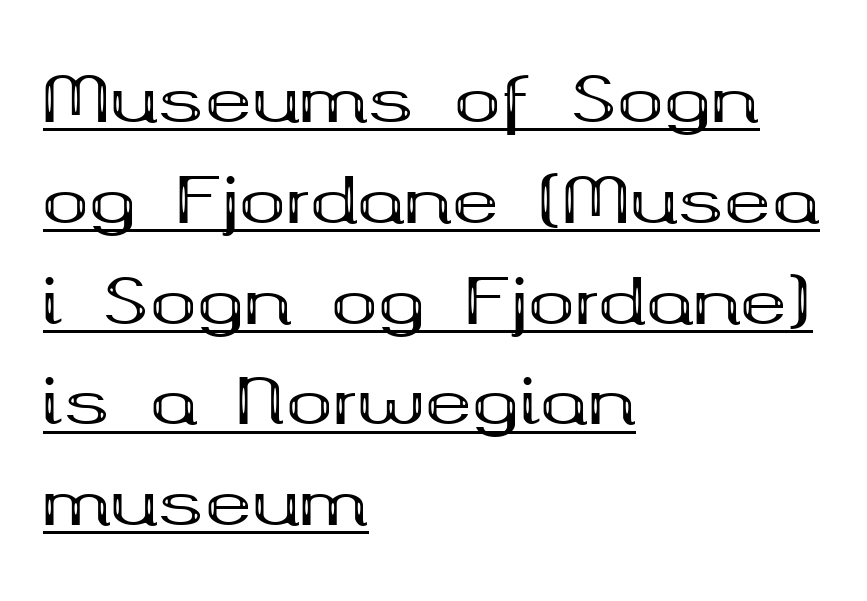
{"serif": "yes", "italic": "no", "bold": "yes", "weight": "bold", "width": "wide", "stroke_contrast": "medium", "x_height": "medium", "monospaced": "no", "underline": "yes", "align": "left", "line_spacing": "normal", "line_spacing_ratio": 1.6, "letter_spacing": "normal", "letter_spacing_em": 0.0, "glyph_px": 63}
